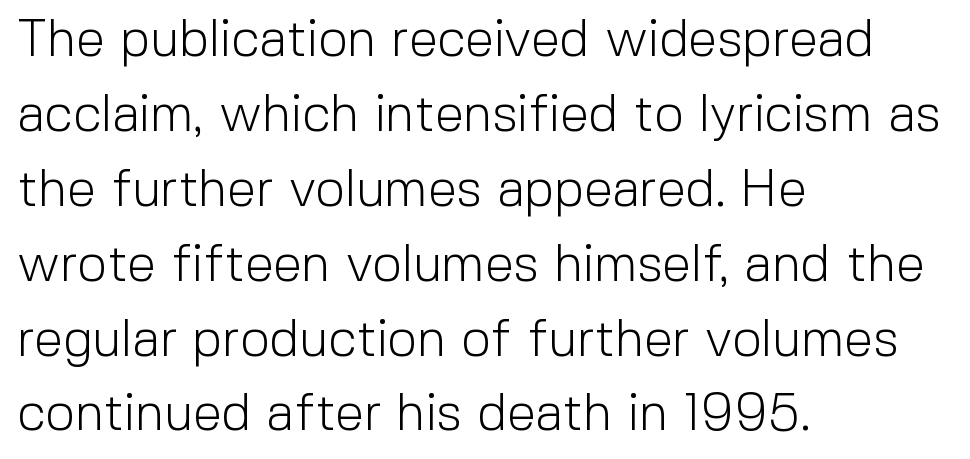
{"serif": "no", "italic": "no", "bold": "no", "weight": "light", "width": "normal", "x_height": "medium", "monospaced": "no", "underline": "no", "align": "left", "line_spacing": "normal", "line_spacing_ratio": 1.44, "letter_spacing": "normal", "letter_spacing_em": 0.0, "glyph_px": 52}
